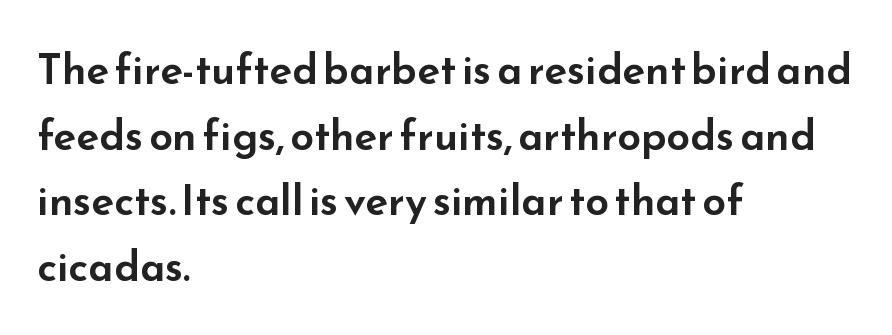
A roman cut, with each character standing at attention. The gaps between neighbouring characters are ordinary and unremarkable. These lines sit exactly where default settings would place them. Just letters on the line, the space beneath them empty. The face used here is a sans, in the tradition of grotesques and geometrics.
